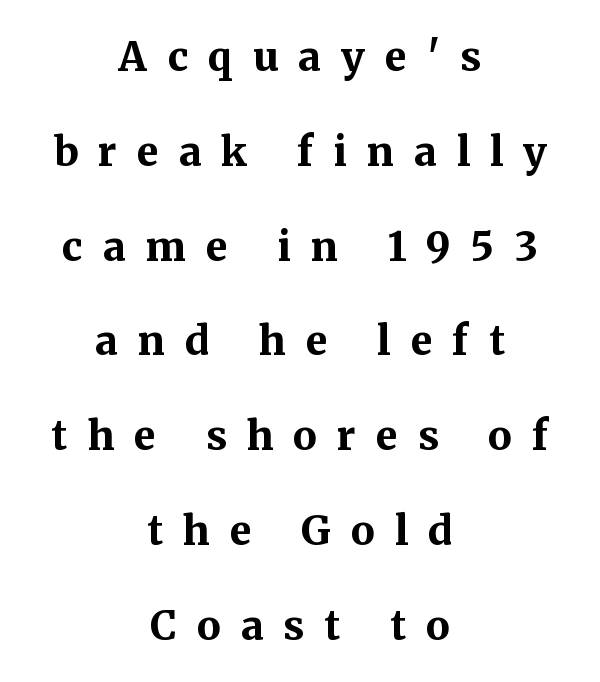
Every stem runs plumb, perpendicular to the baseline. Casual observation: everything's sitting right in the middle. Do the characters align in a grid? No, the font is proportional. What kind of face is this? One with serifs.
